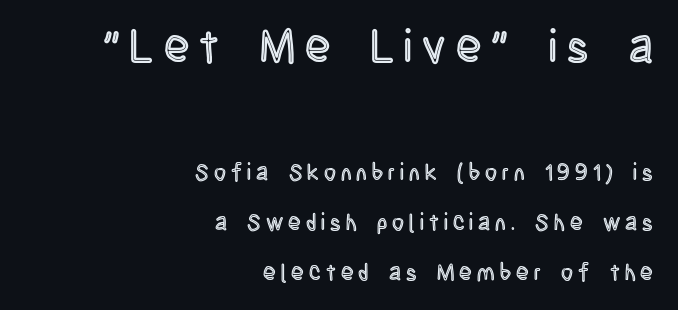
The image shows 46 px condensed type, upright; set right-aligned, loose line spacing (2.16x), unusually wide letter spacing (+0.22 em), not underlined; the first (top) block is 2.0x larger; a large x-height.
